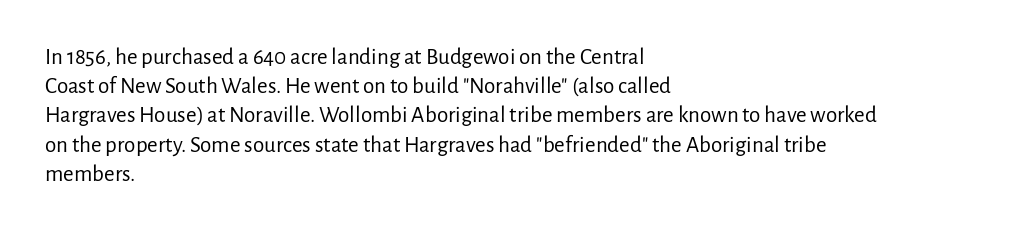
{"italic": "no", "bold": "no", "underline": "no", "align": "left", "line_spacing": "normal", "line_spacing_ratio": 1.27, "letter_spacing": "normal", "letter_spacing_em": 0.0, "glyph_px": 23}
